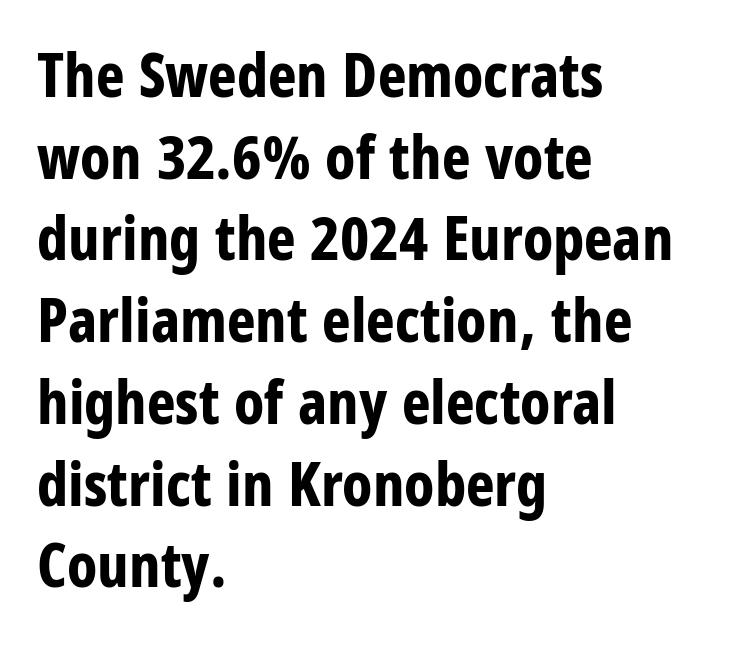
{"serif": "no", "italic": "no", "bold": "yes", "weight": "bold", "width": "condensed", "stroke_contrast": "low", "x_height": "large", "monospaced": "no", "underline": "no", "align": "left", "line_spacing": "normal", "line_spacing_ratio": 1.34, "letter_spacing": "normal", "letter_spacing_em": 0.0, "glyph_px": 61}
